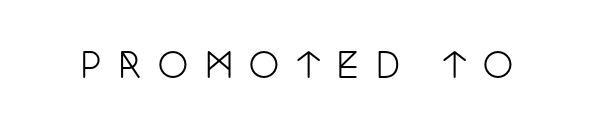
The image shows 34 px condensed serif type, upright; set unusually wide letter spacing (+0.47 em), not underlined; low stroke contrast and a large x-height.
